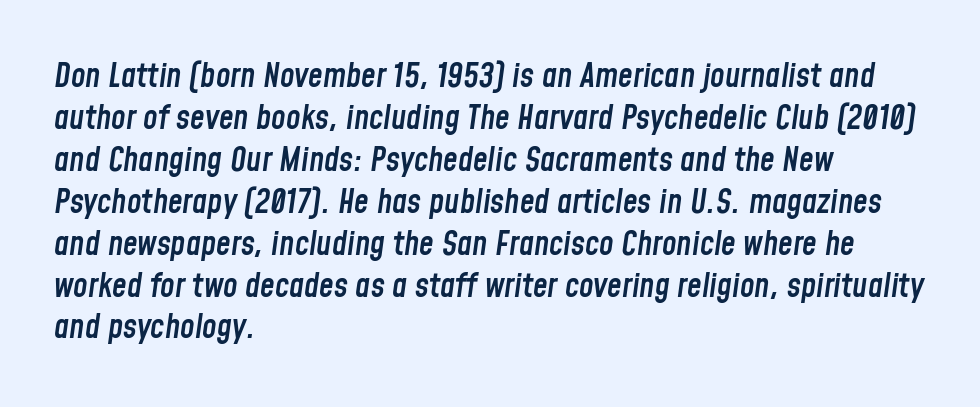
{"italic": "yes", "lean": "right", "slant_degrees": 8, "bold": "semi", "weight": "semibold", "width": "condensed", "stroke_contrast": "low", "x_height": "medium", "monospaced": "no", "underline": "no", "align": "left", "line_spacing": "normal", "line_spacing_ratio": 1.27, "letter_spacing": "normal", "letter_spacing_em": 0.0, "glyph_px": 33}
